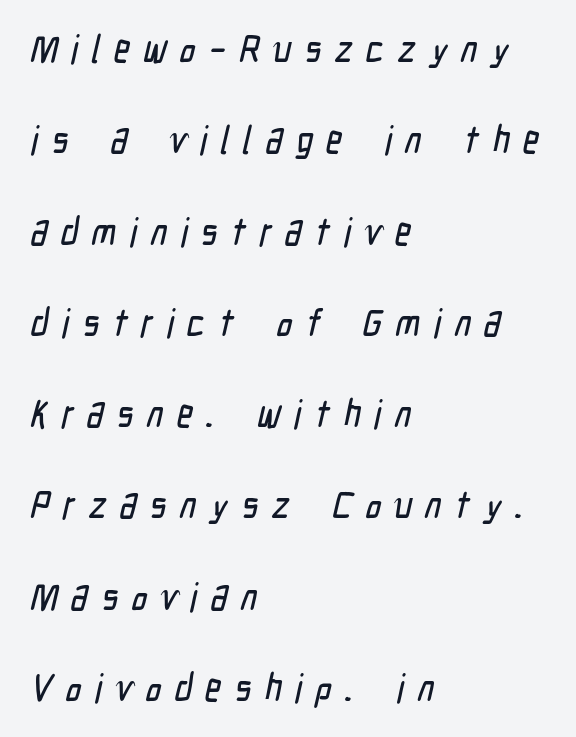
Q: Is the typeface a serif or a sans-serif typeface? A: Sans-serif.
Q: Is the text underlined? A: No.
Q: How is the paragraph aligned? A: Left-aligned.
Q: Is the spacing between letters normal or unusually wide? A: Unusually wide.
Q: Is the spacing between lines tight, normal or loose? A: Loose.
Q: Width (condensed, normal, or wide)? A: Condensed.
Q: Stroke contrast? A: Low.
Q: x-height? A: Medium.
Q: Monospaced? A: No.
